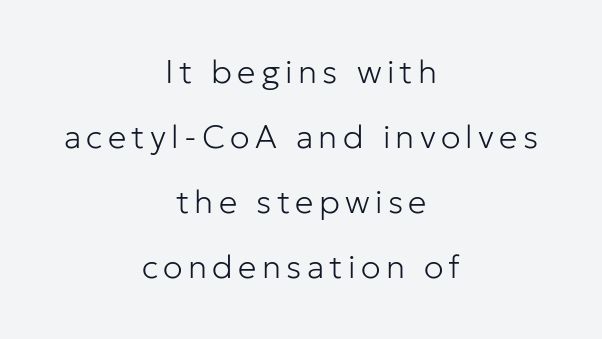
The image shows 33 px light sans-serif type, upright; set centered, loose line spacing (1.97x), not underlined; low stroke contrast and a medium x-height.
